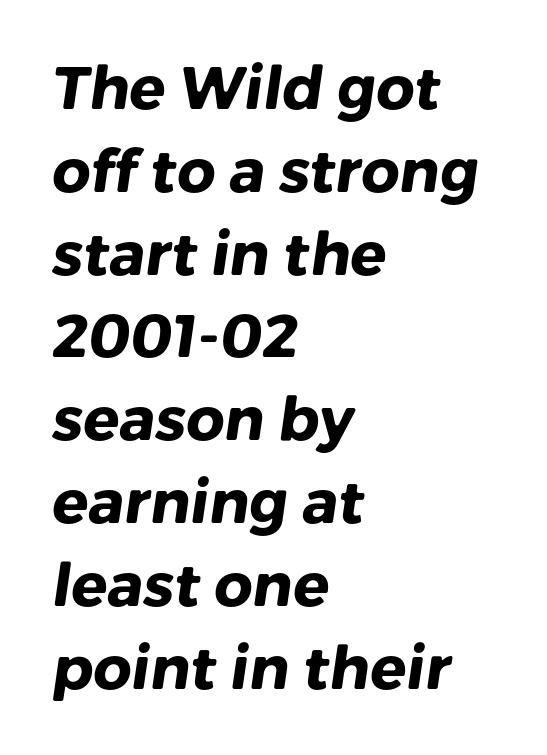
The image shows 60 px heavy sans-serif type; set left-aligned, normal line spacing (1.38x), normal letter spacing, not underlined; low stroke contrast and a medium x-height.
